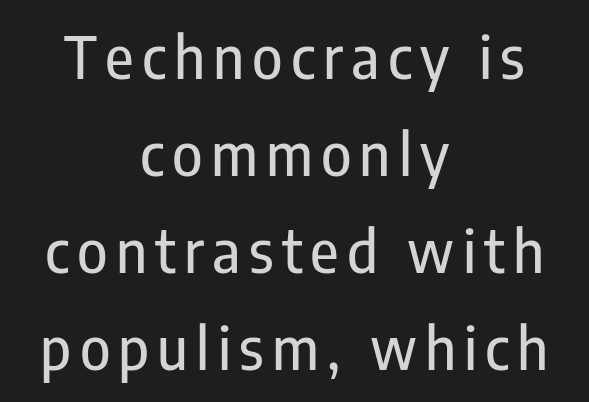
The image shows 58 px condensed sans-serif type, upright; set centered, normal line spacing (1.67x), not underlined; low stroke contrast and a medium x-height.
